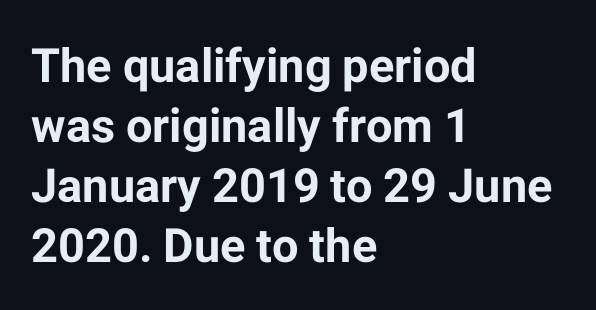
{"serif": "no", "italic": "no", "bold": "yes", "weight": "bold", "width": "normal", "stroke_contrast": "low", "x_height": "medium", "monospaced": "no", "underline": "no", "align": "left", "line_spacing": "normal", "line_spacing_ratio": 1.28, "letter_spacing": "normal", "letter_spacing_em": 0.0, "glyph_px": 47}
